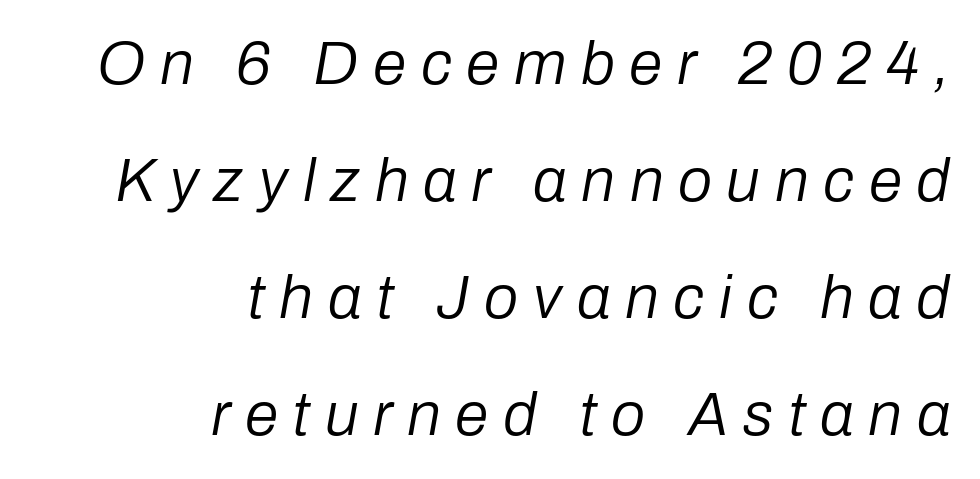
The image shows 61 px regular-weight type, italic (leaning right); set right-aligned, loose line spacing (1.92x), unusually wide letter spacing (+0.24 em), not underlined; low stroke contrast and a medium x-height.
